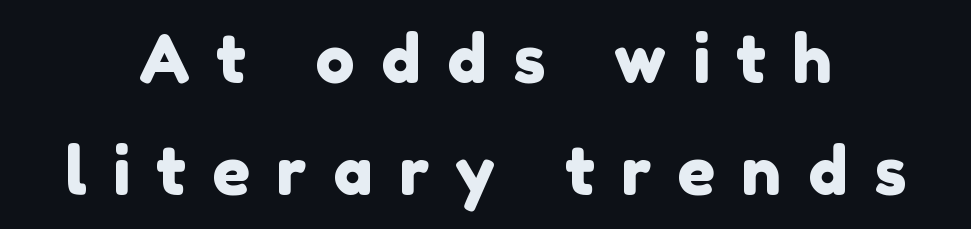
The image shows 66 px sans-serif type; set normal line spacing (1.69x), unusually wide letter spacing (+0.4 em), not underlined; a medium x-height.
